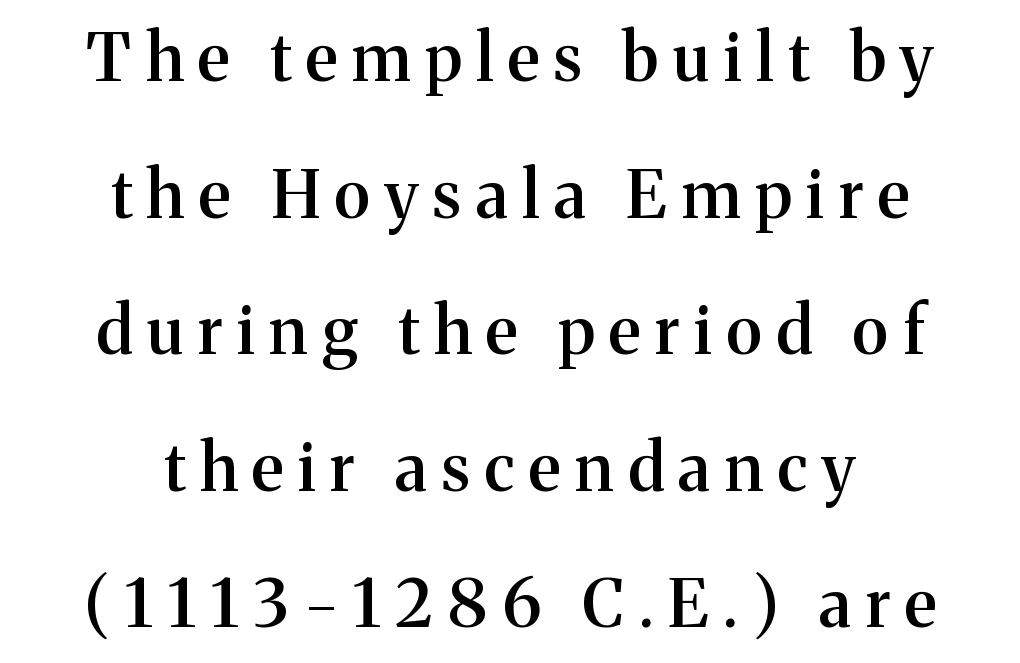
Q: Is the text bold? A: Semi-bold.
Q: Is the text italic (slanted)? A: No, it is upright.
Q: Is the typeface a serif or a sans-serif typeface? A: Serif.
Q: Is the text underlined? A: No.
Q: How is the paragraph aligned? A: Centered.
Q: Is the spacing between letters normal or unusually wide? A: Unusually wide.
Q: Is the spacing between lines tight, normal or loose? A: Loose.
Q: Width (condensed, normal, or wide)? A: Normal.
Q: Stroke contrast? A: Medium.
Q: x-height? A: Medium.
Q: Monospaced? A: No.
